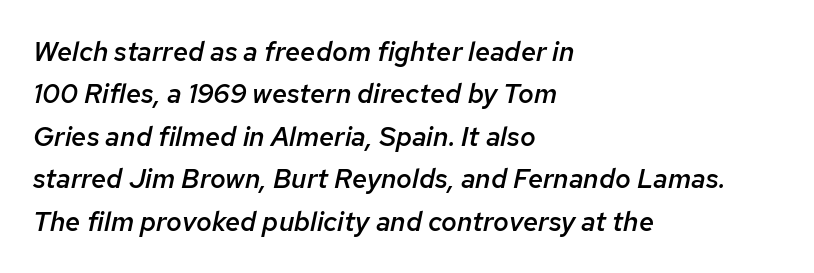
Q: Is the text bold? A: Semi-bold.
Q: Is the text italic (slanted)? A: Yes, it leans right by about 12 degrees.
Q: Is the text underlined? A: No.
Q: How is the paragraph aligned? A: Left-aligned.
Q: Is the spacing between letters normal or unusually wide? A: Normal.
Q: Is the spacing between lines tight, normal or loose? A: Normal.
